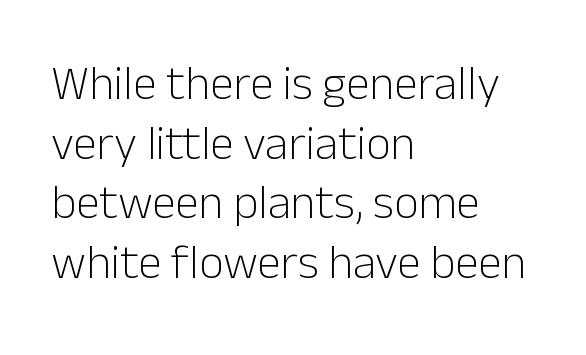
The image shows 48 px light sans-serif type, upright; set left-aligned, line spacing 1.24x, normal letter spacing, not underlined; low stroke contrast and a medium x-height.
